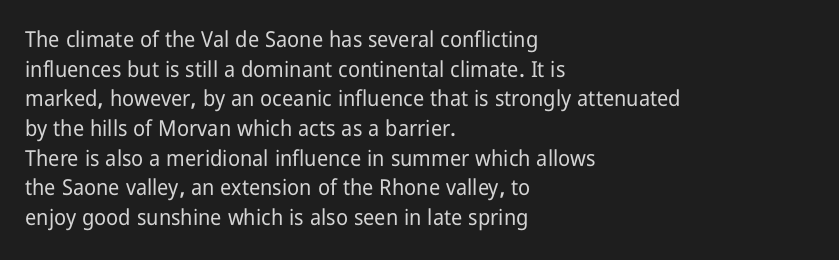
The passage shown stacks its lines at a standard gap. Look at the tracking — it's just the regular setting, nothing added. A typesetter would mark this as roman, not italic. Underlining? Definitely not there. One-word summary of the alignment: left.
